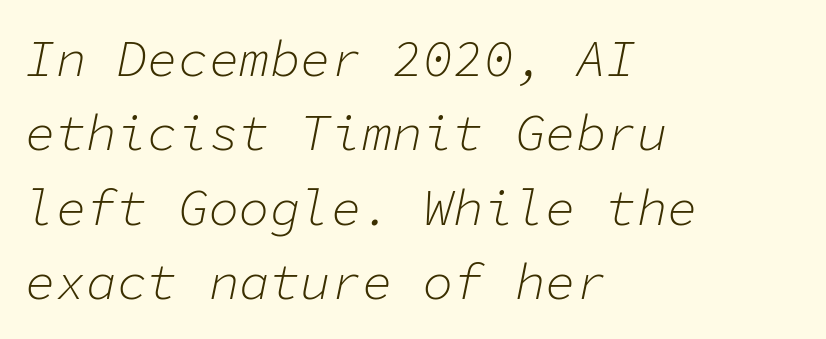
Q: Is the text bold? A: No.
Q: Is the text italic (slanted)? A: Yes, it leans right by about 11 degrees.
Q: Is the text underlined? A: No.
Q: How is the paragraph aligned? A: Left-aligned.
Q: Is the spacing between letters normal or unusually wide? A: Normal.
Q: Is the spacing between lines tight, normal or loose? A: Normal.
Q: Width (condensed, normal, or wide)? A: Normal.
Q: Stroke contrast? A: Low.
Q: x-height? A: Medium.
Q: Monospaced? A: Yes.
